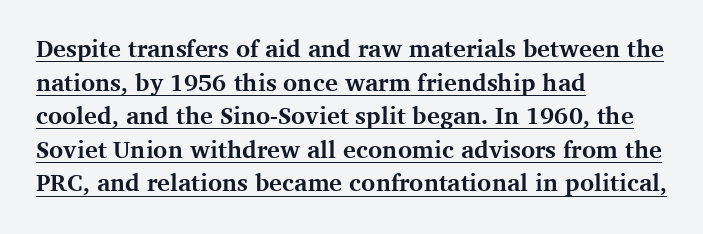
Interline gaps are of average width in this sample. This sample is left-justified, so line endings fall wherever the words run out. In terms of posture, this sample is upright. Heavy, bold letterforms.
